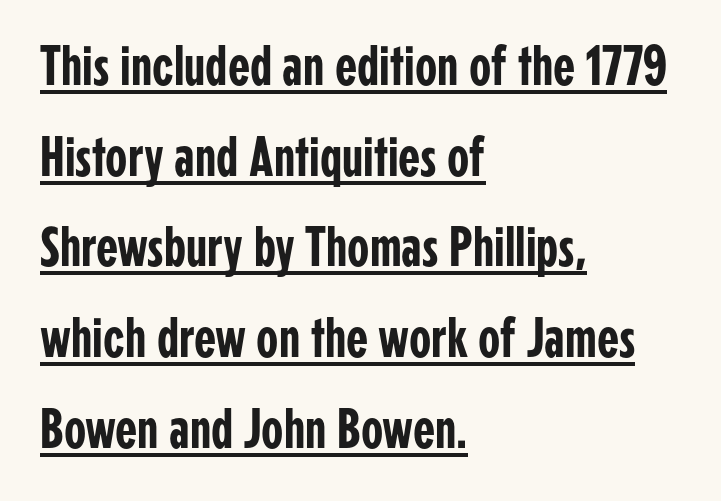
{"serif": "no", "italic": "no", "width": "condensed", "stroke_contrast": "low", "x_height": "medium", "monospaced": "no", "underline": "yes", "align": "left", "line_spacing": "normal", "line_spacing_ratio": 1.59, "letter_spacing": "normal", "letter_spacing_em": 0.0, "glyph_px": 57}
